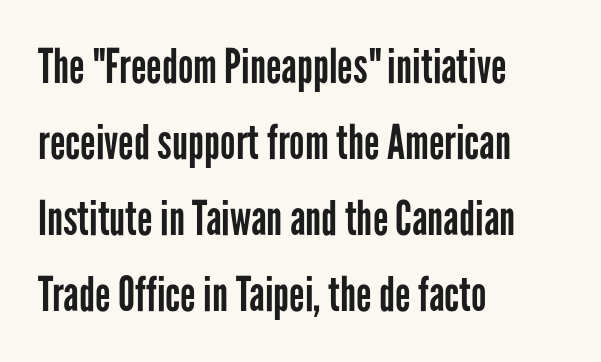
{"serif": "no", "italic": "no", "bold": "no", "weight": "regular", "width": "condensed", "stroke_contrast": "low", "x_height": "medium", "monospaced": "no", "underline": "no", "align": "left", "line_spacing": "normal", "line_spacing_ratio": 1.58, "letter_spacing": "normal", "letter_spacing_em": 0.0, "glyph_px": 48}
